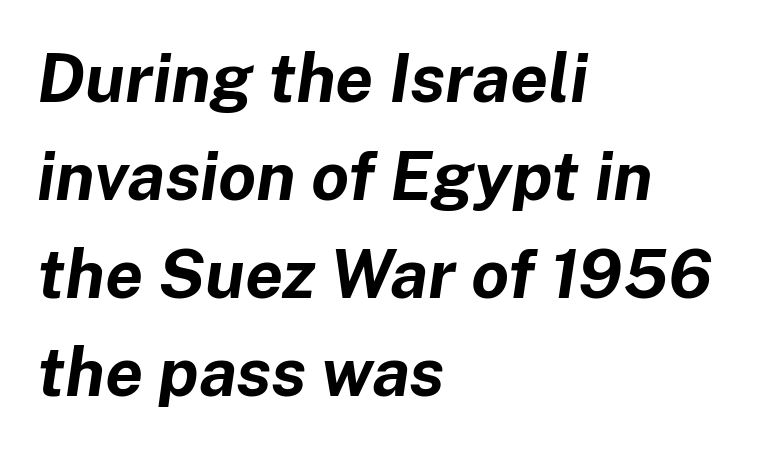
Q: Is the text bold? A: Yes.
Q: Is the text italic (slanted)? A: Yes, it leans right by about 8 degrees.
Q: Is the text underlined? A: No.
Q: How is the paragraph aligned? A: Left-aligned.
Q: Is the spacing between letters normal or unusually wide? A: Normal.
Q: Is the spacing between lines tight, normal or loose? A: Normal.
Q: Width (condensed, normal, or wide)? A: Normal.
Q: Stroke contrast? A: Low.
Q: x-height? A: Medium.
Q: Monospaced? A: No.
